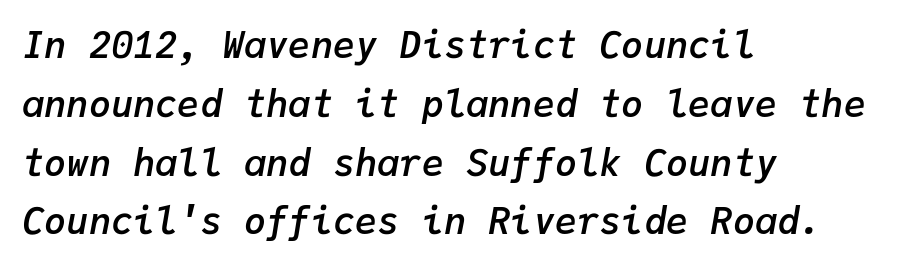
This is the in-between weight designers call semibold or demi. Quick note: italic. The rendering anchors every line to the left-hand side. Words appear dense and cohesive because spacing is normal. The passage shown is typed in a monospace face where columns stay perfectly aligned. One glance says typical: line gaps are just what's usual.
